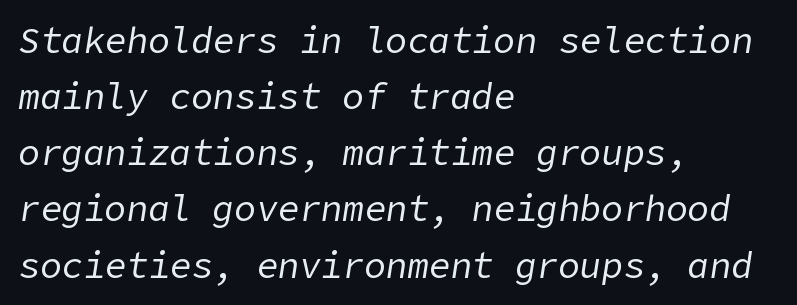
Q: Is the text bold? A: No.
Q: Is the text italic (slanted)? A: Yes, it leans right by about 9 degrees.
Q: Is the text underlined? A: No.
Q: How is the paragraph aligned? A: Left-aligned.
Q: Is the spacing between letters normal or unusually wide? A: Normal.
Q: Is the spacing between lines tight, normal or loose? A: Normal.
Q: Width (condensed, normal, or wide)? A: Normal.
Q: Stroke contrast? A: Low.
Q: x-height? A: Medium.
